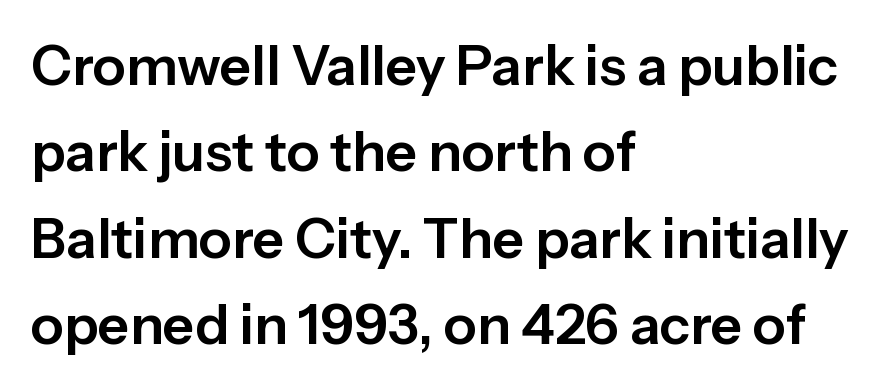
The image shows 55 px sans-serif type, upright; set left-aligned, normal line spacing (1.57x), normal letter spacing, not underlined; low stroke contrast and a medium x-height.
